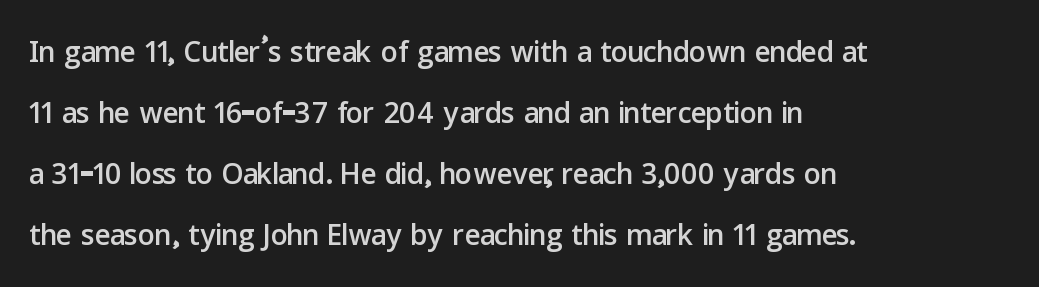
{"serif": "no", "italic": "no", "width": "normal", "stroke_contrast": "low", "x_height": "medium", "monospaced": "no", "underline": "no", "align": "left", "line_spacing": "normal", "line_spacing_ratio": 1.45, "letter_spacing": "normal", "letter_spacing_em": 0.0, "glyph_px": 42}
